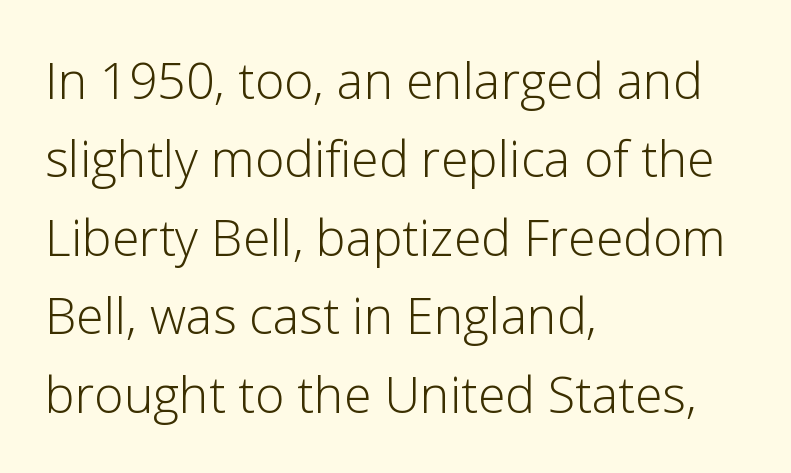
The image shows 50 px light sans-serif type, upright; set left-aligned, normal line spacing (1.57x), normal letter spacing, not underlined; low stroke contrast and a medium x-height.
